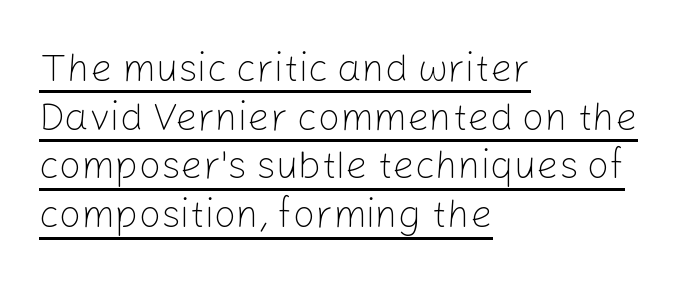
{"serif": "no", "italic": "no", "bold": "no", "weight": "light", "width": "normal", "stroke_contrast": "low", "x_height": "medium", "monospaced": "no", "underline": "yes", "align": "left", "line_spacing": "normal", "line_spacing_ratio": 1.25, "letter_spacing": "normal", "letter_spacing_em": 0.0, "glyph_px": 39}
